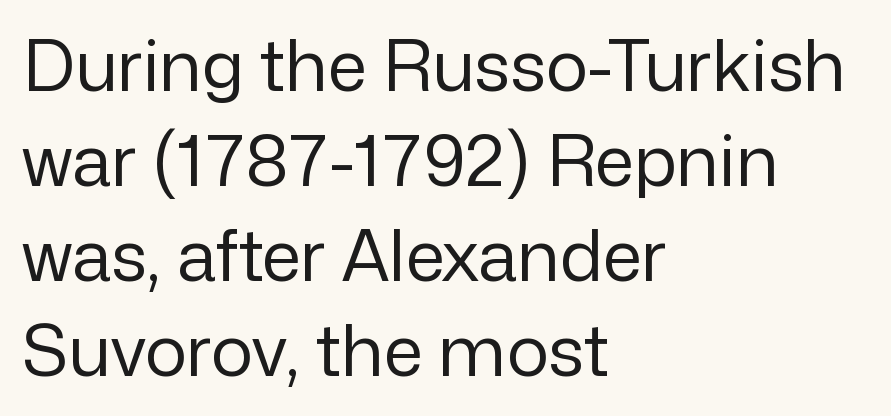
The image shows 71 px regular-weight sans-serif type, upright; set left-aligned, normal line spacing (1.34x), normal letter spacing, not underlined; low stroke contrast and a medium x-height.
